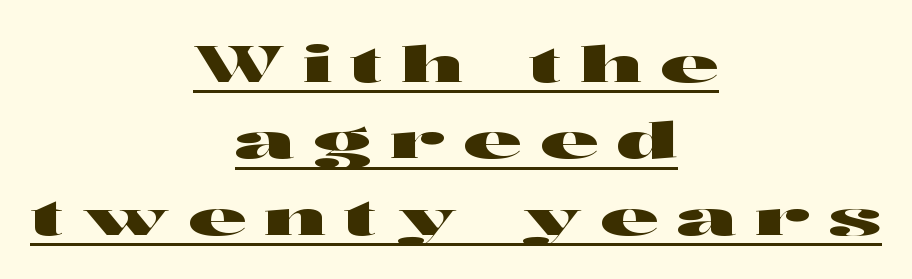
What's the leading like? Ordinary, nothing unusual. Substantial extra tracking has been applied to these lines. The face used here is proportionally spaced, like ordinary book or web type. This rendering uses center alignment, leaving both contours irregular but symmetric.
